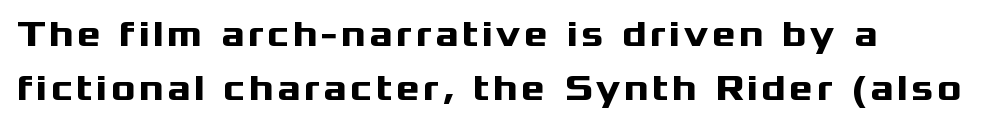
These lines are set flush left with a ragged right edge. Observe the absence of serifs on each vertical stroke in this sample. Each letter keeps its own natural width here, so spacing adapts to shape. Bold? Absolutely — the strokes are thick and heavy. The foot of each line stays bare and open.
